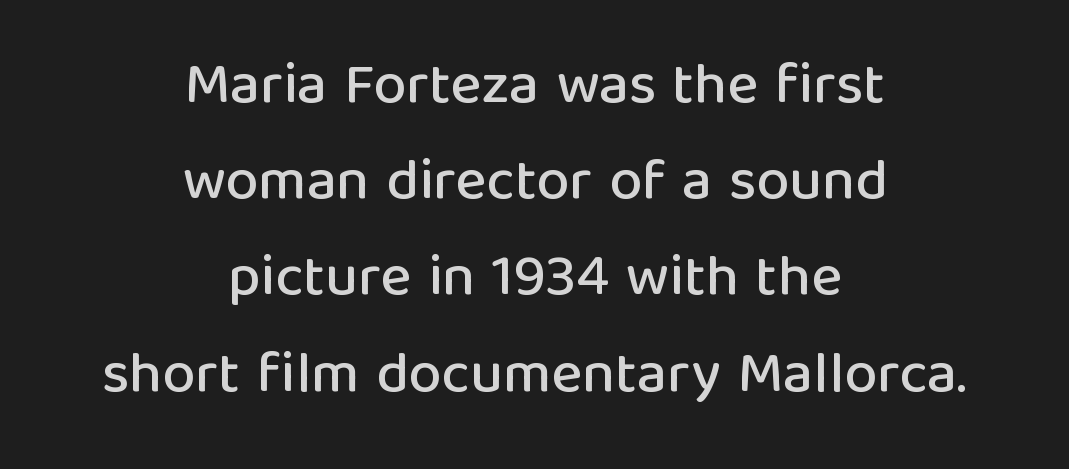
{"serif": "no", "italic": "no", "width": "normal", "stroke_contrast": "low", "x_height": "medium", "monospaced": "no", "underline": "no", "align": "center", "line_spacing": "normal", "line_spacing_ratio": 1.63, "letter_spacing": "normal", "letter_spacing_em": 0.0, "glyph_px": 59}
